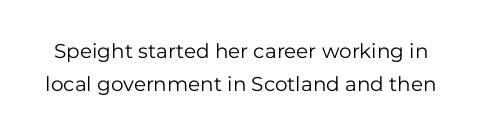
Regular leading. Unbolded letterforms with no extra heft. The line texture is even and compact thanks to regular tracking. Underlining? Definitely not there. The specimen reads as upright at a glance.
